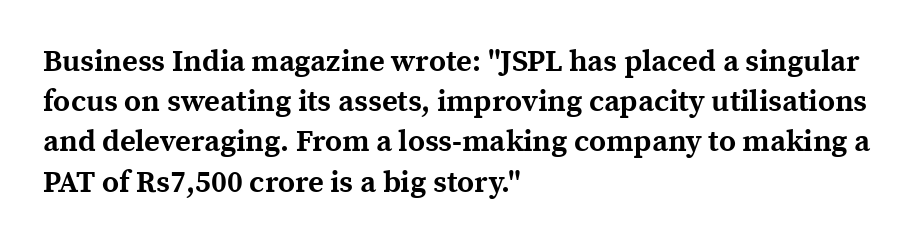
The face used here is seriffed, in the tradition of book romans. Letters rest on an invisible, unmarked baseline. Line beginnings align vertically; line endings do not. Between one letter and the next there's only the usual sliver of space.
